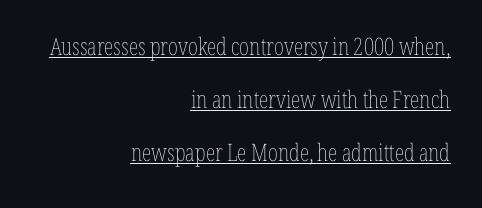
Q: Is the text bold? A: No.
Q: Is the text italic (slanted)? A: No, it is upright.
Q: Is the text underlined? A: Yes.
Q: How is the paragraph aligned? A: Right-aligned.
Q: Is the spacing between letters normal or unusually wide? A: Normal.
Q: Is the spacing between lines tight, normal or loose? A: Loose.
